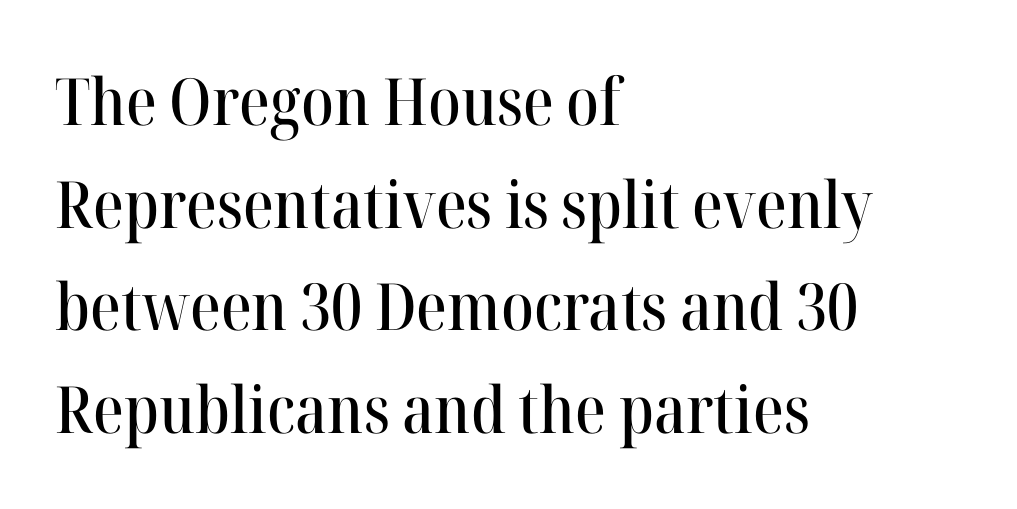
Q: Is the text italic (slanted)? A: No, it is upright.
Q: Is the typeface a serif or a sans-serif typeface? A: Serif.
Q: Is the text underlined? A: No.
Q: How is the paragraph aligned? A: Left-aligned.
Q: Is the spacing between letters normal or unusually wide? A: Normal.
Q: Is the spacing between lines tight, normal or loose? A: Normal.
Q: Width (condensed, normal, or wide)? A: Normal.
Q: Stroke contrast? A: High.
Q: x-height? A: Medium.
Q: Monospaced? A: No.
